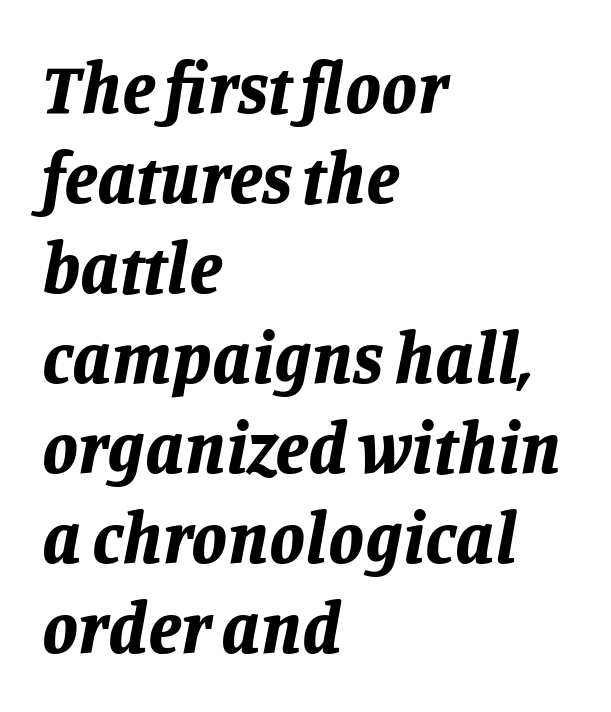
Q: Is the text bold? A: Yes.
Q: Is the text italic (slanted)? A: Yes, it leans right by about 11 degrees.
Q: Is the text underlined? A: No.
Q: How is the paragraph aligned? A: Left-aligned.
Q: Is the spacing between letters normal or unusually wide? A: Normal.
Q: Is the spacing between lines tight, normal or loose? A: Normal.
Q: Width (condensed, normal, or wide)? A: Normal.
Q: Stroke contrast? A: Low.
Q: x-height? A: Large.
Q: Monospaced? A: No.
